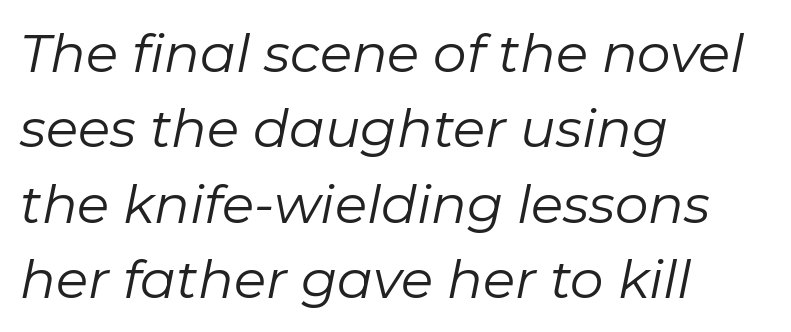
Q: Is the text bold? A: No.
Q: Is the text italic (slanted)? A: Yes, it leans right by about 11 degrees.
Q: Is the text underlined? A: No.
Q: How is the paragraph aligned? A: Left-aligned.
Q: Is the spacing between letters normal or unusually wide? A: Normal.
Q: Is the spacing between lines tight, normal or loose? A: Normal.
Q: Width (condensed, normal, or wide)? A: Normal.
Q: Stroke contrast? A: Low.
Q: x-height? A: Medium.
Q: Monospaced? A: No.
